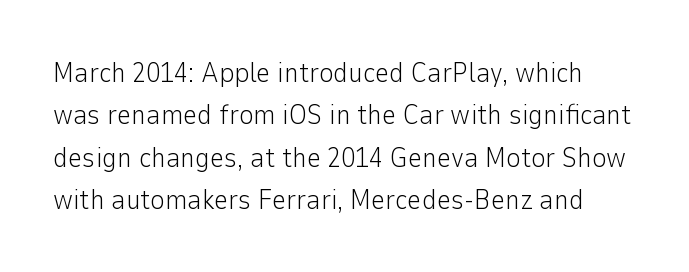
{"serif": "no", "italic": "no", "bold": "no", "weight": "light", "width": "normal", "stroke_contrast": "low", "x_height": "medium", "monospaced": "no", "underline": "no", "line_spacing": "normal", "line_spacing_ratio": 1.51, "letter_spacing": "normal", "letter_spacing_em": 0.0, "glyph_px": 28}
